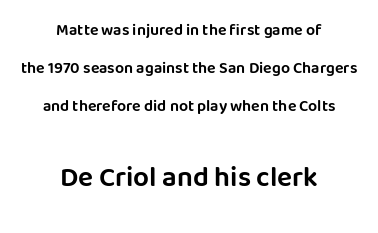
Q: Is the text italic (slanted)? A: No, it is upright.
Q: Is the typeface a serif or a sans-serif typeface? A: Sans-serif.
Q: Is the text underlined? A: No.
Q: How is the paragraph aligned? A: Centered.
Q: Is the spacing between letters normal or unusually wide? A: Normal.
Q: Is the spacing between lines tight, normal or loose? A: Loose.
Q: Which block of text is set in a larger size, the first (top) or the second (bottom)? A: The second (bottom) one.
Q: Width (condensed, normal, or wide)? A: Normal.
Q: Stroke contrast? A: Low.
Q: x-height? A: Large.
Q: Monospaced? A: No.
